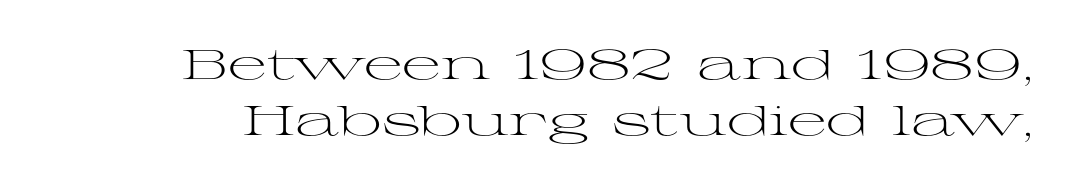
Q: Is the text bold? A: No.
Q: Is the text italic (slanted)? A: No, it is upright.
Q: Is the typeface a serif or a sans-serif typeface? A: Serif.
Q: Is the text underlined? A: No.
Q: Is the spacing between letters normal or unusually wide? A: Normal.
Q: Is the spacing between lines tight, normal or loose? A: Normal.
Q: Width (condensed, normal, or wide)? A: Wide.
Q: Stroke contrast? A: Medium.
Q: x-height? A: Medium.
Q: Monospaced? A: No.
